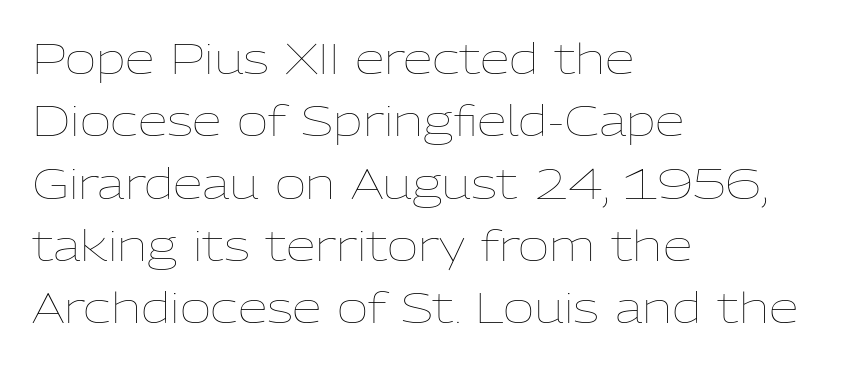
Underlining? Definitely not there. Leading matches the norm, producing a regular column. No extra ink here — the face is not bold. The rag falls on the right side of this text block. You can tell it's not italic because the verticals are truly vertical. Here the designer chose a conventional face with non-uniform glyph widths.
